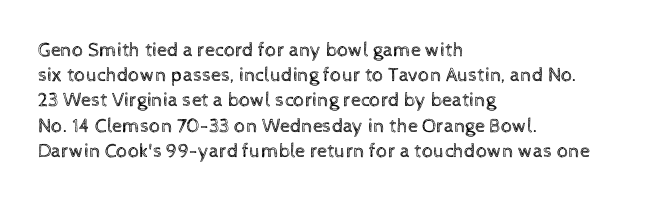
Q: Is the text bold? A: No.
Q: Is the text italic (slanted)? A: No, it is upright.
Q: Is the text underlined? A: No.
Q: How is the paragraph aligned? A: Left-aligned.
Q: Is the spacing between letters normal or unusually wide? A: Normal.
Q: Is the spacing between lines tight, normal or loose? A: Normal.
